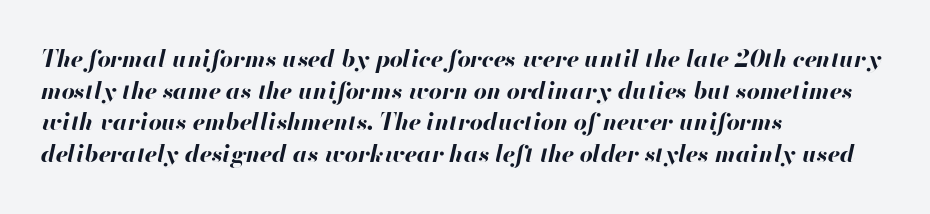
{"italic": "yes", "lean": "right", "slant_degrees": 13, "bold": "yes", "underline": "no", "align": "left", "line_spacing": "normal", "line_spacing_ratio": 1.38, "letter_spacing": "normal", "letter_spacing_em": 0.0, "glyph_px": 23}
